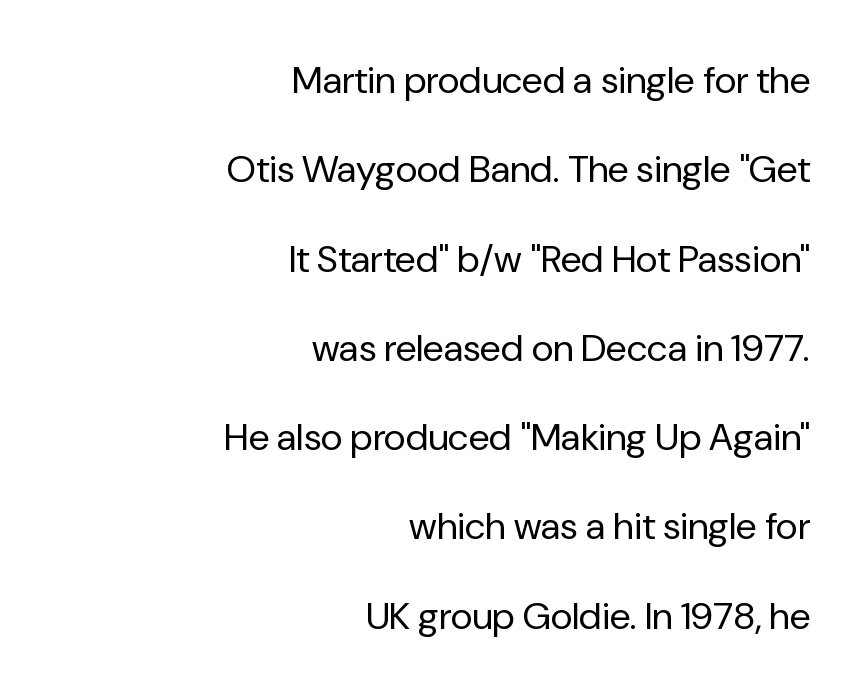
These lines were composed using upright roman letters. What kind of face is this? One without serifs — a sans. The passage shown is not bold in any degree. Line ends are locked; line starts wander. Character widths vary here, with narrow letters taking less room than wide ones. Here the glyphs are tracked normally, forming tight word shapes.
